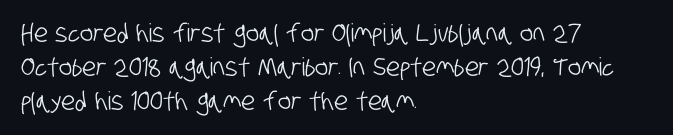
The paragraph shown leans on its left margin. Short note: letters normally spaced. Unmarked baselines from the first word to the last. Line spacing here is normal.
